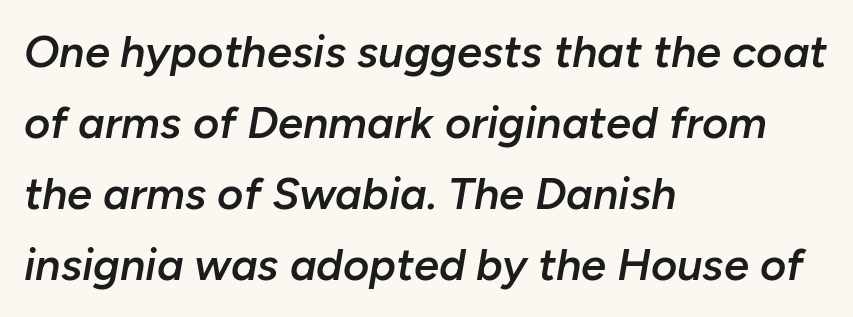
The glyphs are unaccompanied by any horizontal stroke below them. The tracking reads as untouched default to a designer's eye. Observe the lean: these are italic letterforms. The face used here is a semibold: visibly heavier than regular, lighter than bold. Character widths vary here, with narrow letters taking less room than wide ones. What's the leading like? Ordinary, nothing unusual.
